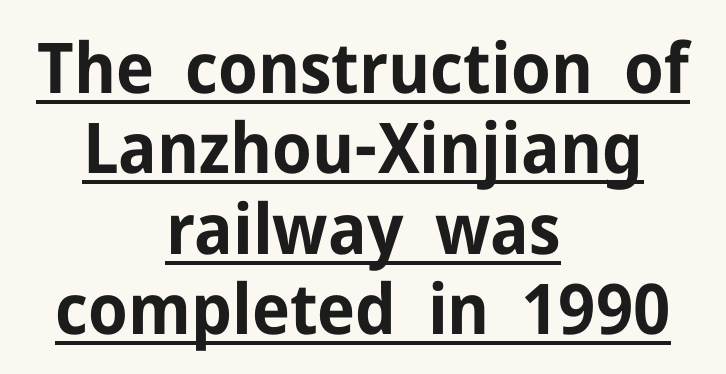
{"serif": "no", "italic": "no", "bold": "yes", "weight": "bold", "width": "normal", "stroke_contrast": "low", "x_height": "medium", "monospaced": "no", "underline": "yes", "align": "center", "line_spacing": "tight", "line_spacing_ratio": 1.15, "letter_spacing": "normal", "letter_spacing_em": 0.0, "glyph_px": 70}
